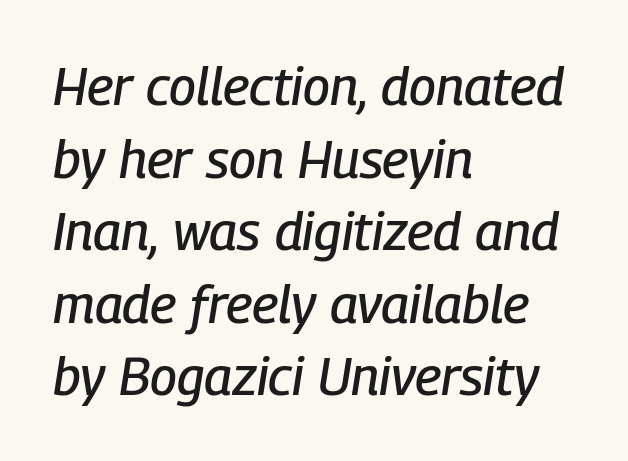
The image shows 53 px condensed type, italic (leaning right); set left-aligned, normal line spacing (1.37x), normal letter spacing, not underlined; low stroke contrast and a medium x-height.
